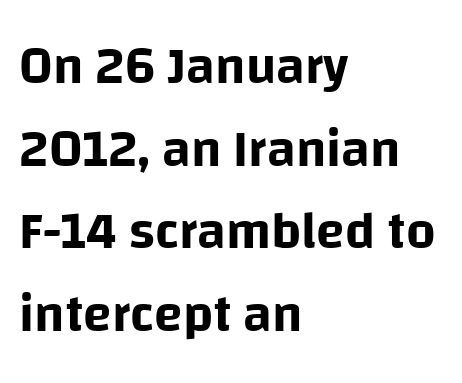
Q: Is the text italic (slanted)? A: No, it is upright.
Q: Is the typeface a serif or a sans-serif typeface? A: Sans-serif.
Q: Is the text underlined? A: No.
Q: How is the paragraph aligned? A: Left-aligned.
Q: Is the spacing between letters normal or unusually wide? A: Normal.
Q: Is the spacing between lines tight, normal or loose? A: Normal.
Q: Width (condensed, normal, or wide)? A: Normal.
Q: Stroke contrast? A: Low.
Q: x-height? A: Large.
Q: Monospaced? A: No.
